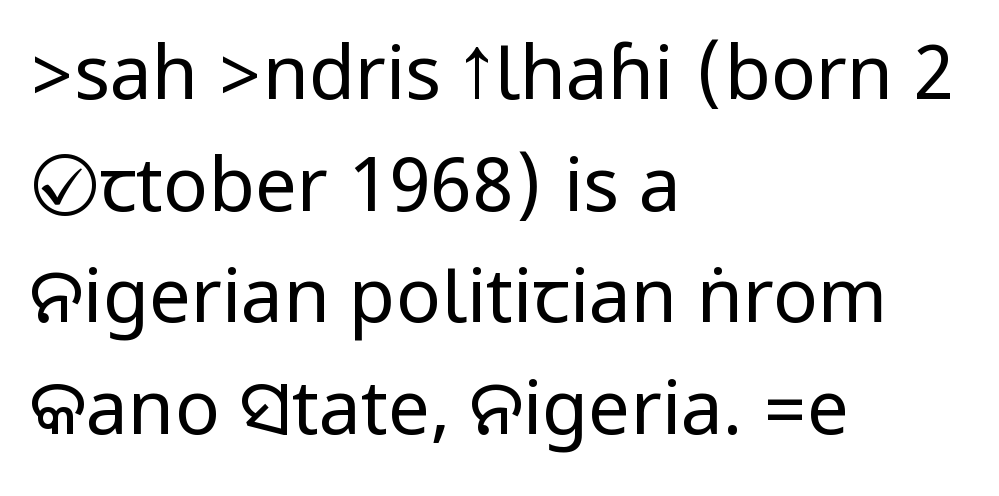
No extra tracking has been applied to these lines. The lettering stays uniformly vertical, giving the passage a roman look. Heft: none added — not bold. The rendering anchors every line to the left-hand side. A bare baseline throughout the passage.
